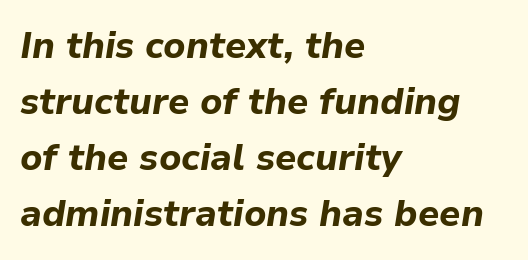
These lines are set flush left with a ragged right edge. Check the space under the baseline: it is left empty. You could call the tracking neutral — neither tight nor loose. There's an unmistakable incline to the writing here.
